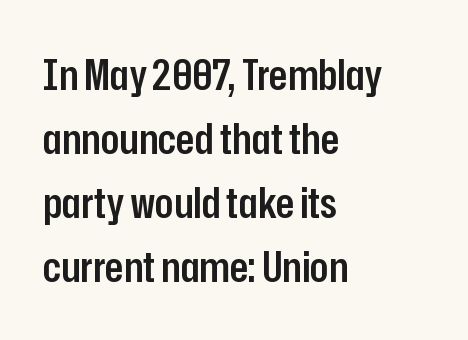
Style check: upright. Honestly, the row spacing looks completely unremarkable. Line beginnings align vertically; line endings do not. Students, note that the glyphs here touch the page at normal intervals. The face used here is a semibold: visibly heavier than regular, lighter than bold.
